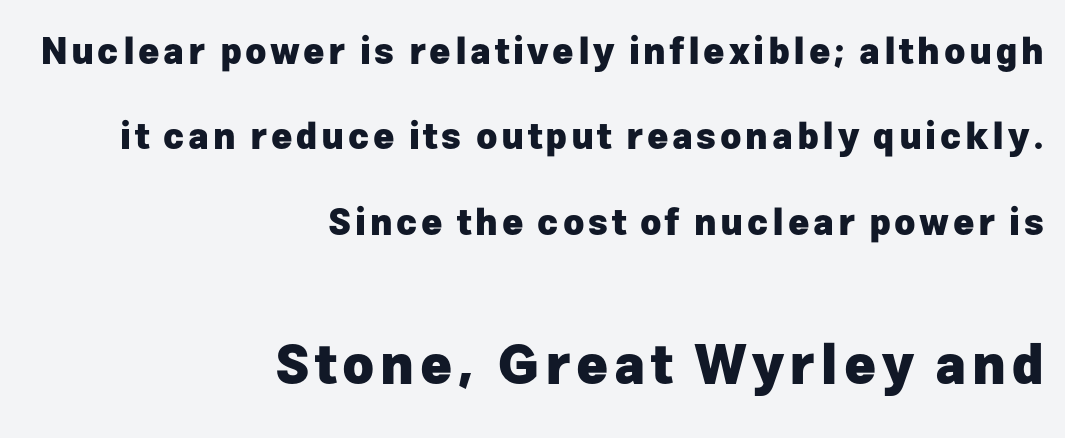
Do the characters align in a grid? No, the font is proportional. Type style note: lacks serifs. Notice how the passage keeps a crisp vertical edge on the right only. Set as a true bold cut, around the 700 mark. Each row of text sits above clean, open space.
